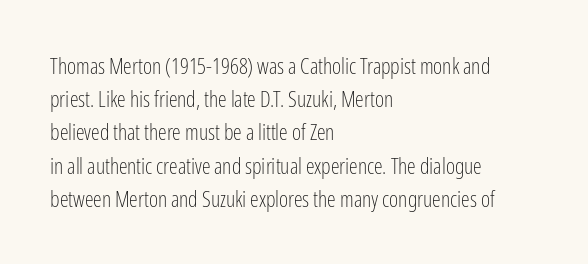
Tall strokes in this sample are plumb rather than angled. Weight: regular or lighter. Tracking value appears to be zero — textbook default spacing. The passage shown stacks its lines at a standard gap. The lines in this sample share a left origin and differ only in where they stop. Anything drawn beneath the words? Only blank space.
